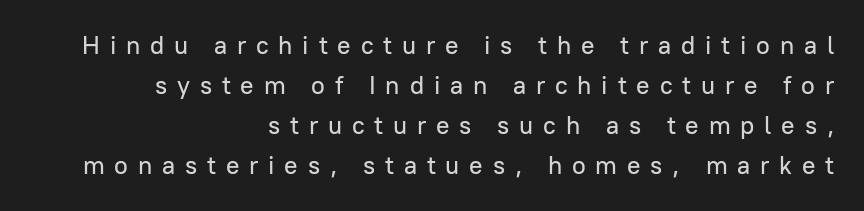
{"italic": "no", "underline": "no", "align": "right", "line_spacing": "normal", "line_spacing_ratio": 1.6, "letter_spacing": "wide", "letter_spacing_em": 0.39, "glyph_px": 25}
